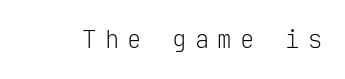
The letters stand upright; this is a roman face. The strokes carry an ordinary text weight at most. The area under the type is left untouched. Is the letter spacing exaggerated? Yes — the characters are pushed far apart.
